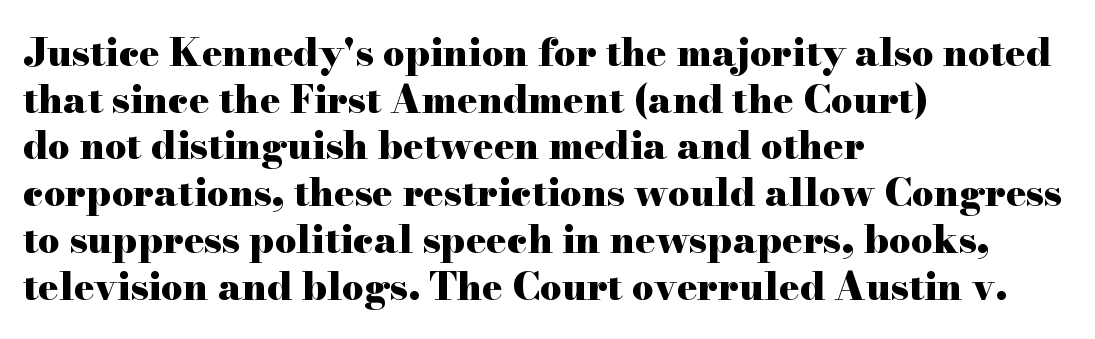
The passage shown is emphatically bold. Compared with a centered layout, this one pins lines to the left instead. The string is rendered with underlining switched off. The characters display serif detailing at their extremities.
